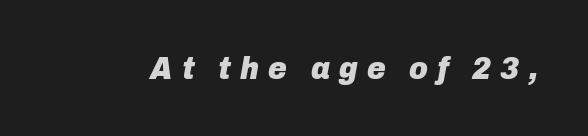
Q: Is the text bold? A: Yes.
Q: Is the text italic (slanted)? A: Yes, it leans right by about 10 degrees.
Q: Is the text underlined? A: No.
Q: Is the spacing between letters normal or unusually wide? A: Unusually wide.
Q: Width (condensed, normal, or wide)? A: Normal.
Q: Stroke contrast? A: Low.
Q: x-height? A: Medium.
Q: Monospaced? A: No.
